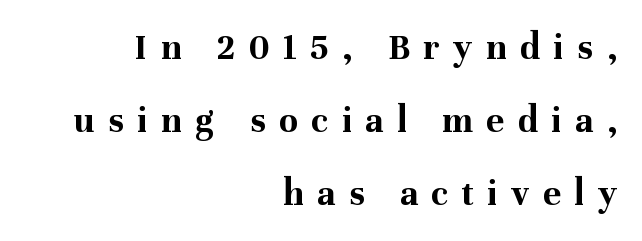
The image shows 38 px bold serif type, upright; set right-aligned, loose line spacing (1.92x), unusually wide letter spacing (+0.36 em), not underlined; medium stroke contrast and a medium x-height.
